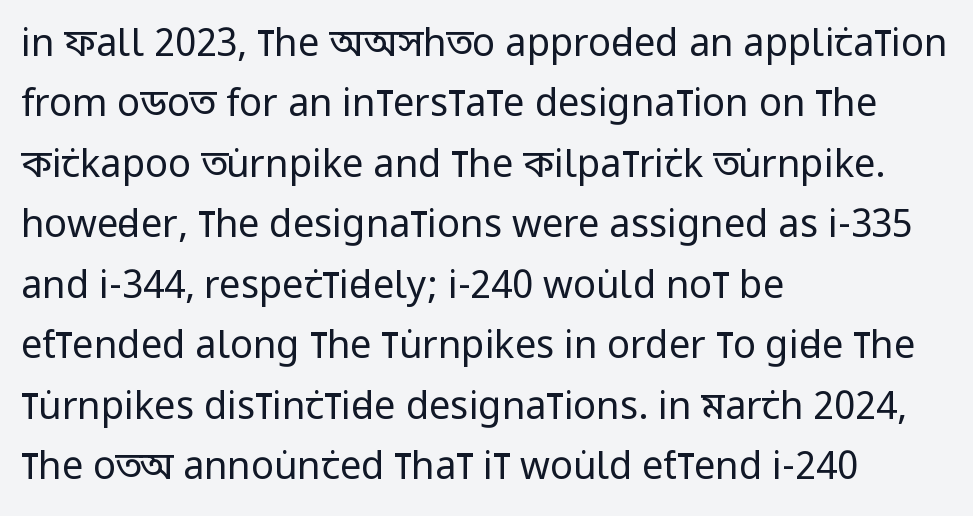
{"serif": "no", "italic": "no", "bold": "no", "weight": "regular", "width": "condensed", "stroke_contrast": "low", "x_height": "large", "monospaced": "no", "underline": "no", "align": "left", "line_spacing": "normal", "line_spacing_ratio": 1.59, "letter_spacing": "normal", "letter_spacing_em": 0.0, "glyph_px": 38}
